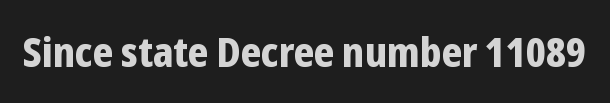
Q: Is the text bold? A: Yes.
Q: Is the text italic (slanted)? A: No, it is upright.
Q: Is the typeface a serif or a sans-serif typeface? A: Sans-serif.
Q: Is the text underlined? A: No.
Q: Is the spacing between letters normal or unusually wide? A: Normal.
Q: Width (condensed, normal, or wide)? A: Condensed.
Q: Stroke contrast? A: Low.
Q: x-height? A: Medium.
Q: Monospaced? A: No.
